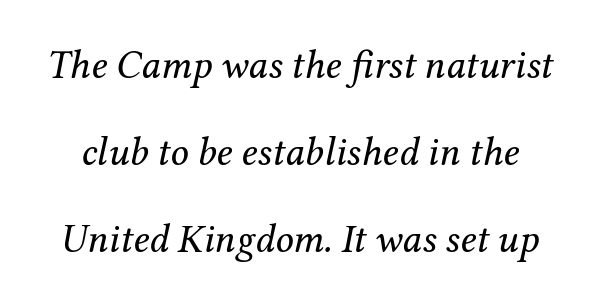
Q: Is the text bold? A: No.
Q: Is the text italic (slanted)? A: Yes, it leans right by about 12 degrees.
Q: Is the typeface a serif or a sans-serif typeface? A: Serif.
Q: Is the text underlined? A: No.
Q: Is the spacing between letters normal or unusually wide? A: Normal.
Q: Is the spacing between lines tight, normal or loose? A: Loose.
Q: Width (condensed, normal, or wide)? A: Normal.
Q: Stroke contrast? A: Medium.
Q: x-height? A: Medium.
Q: Monospaced? A: No.
